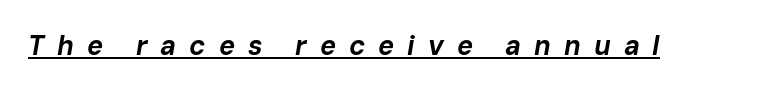
Q: Is the text bold? A: Yes.
Q: Is the text italic (slanted)? A: Yes, it leans right by about 10 degrees.
Q: Is the text underlined? A: Yes.
Q: Is the spacing between letters normal or unusually wide? A: Unusually wide.
